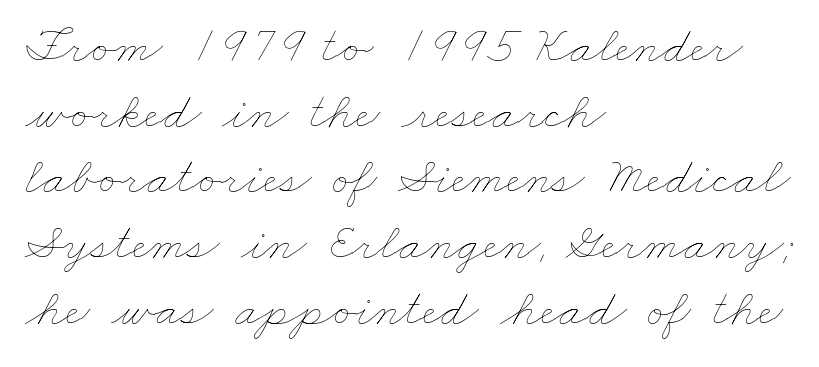
{"bold": "no", "weight": "thin", "width": "wide", "stroke_contrast": "low", "x_height": "small", "monospaced": "no", "underline": "no", "align": "left", "line_spacing_ratio": 1.24, "letter_spacing": "normal", "letter_spacing_em": 0.0, "glyph_px": 53}
